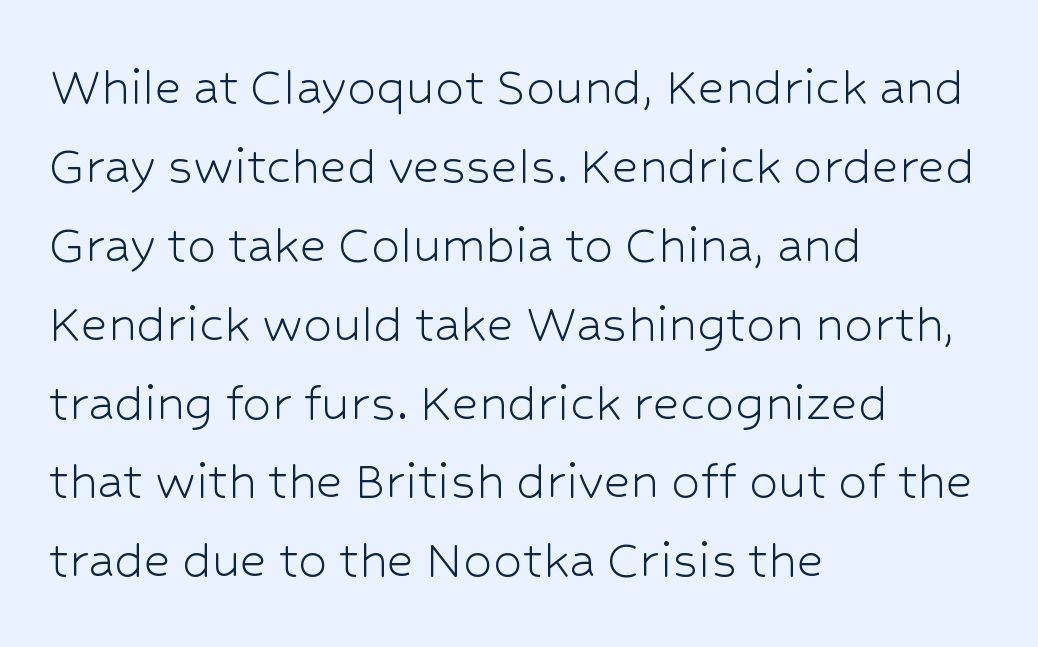
{"serif": "no", "italic": "no", "bold": "no", "weight": "light", "width": "normal", "stroke_contrast": "low", "x_height": "medium", "monospaced": "no", "underline": "no", "align": "left", "line_spacing": "normal", "line_spacing_ratio": 1.36, "letter_spacing": "normal", "letter_spacing_em": 0.0, "glyph_px": 58}
